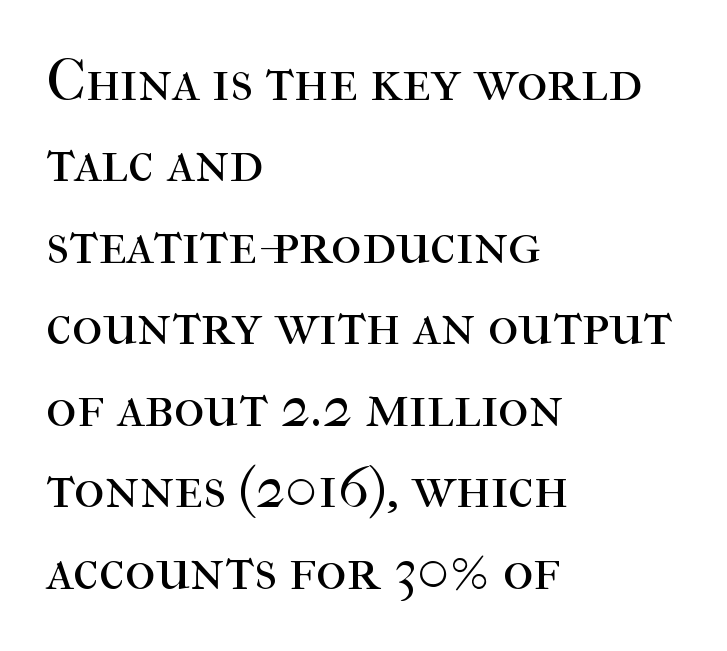
{"serif": "yes", "italic": "no", "bold": "no", "weight": "regular", "width": "normal", "stroke_contrast": "high", "x_height": "medium", "monospaced": "no", "underline": "no", "align": "left", "line_spacing": "normal", "line_spacing_ratio": 1.38, "letter_spacing": "normal", "letter_spacing_em": 0.0, "glyph_px": 59}
